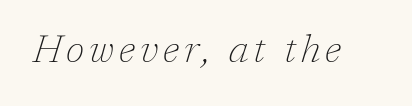
Small tapered or slab feet sit at the stroke ends, so this counts as serif. Compared with a typical body face, this is equally light or lighter still. Characters are canted at an angle relative to the baseline's perpendicular. Do the characters align in a grid? No, the font is proportional.
